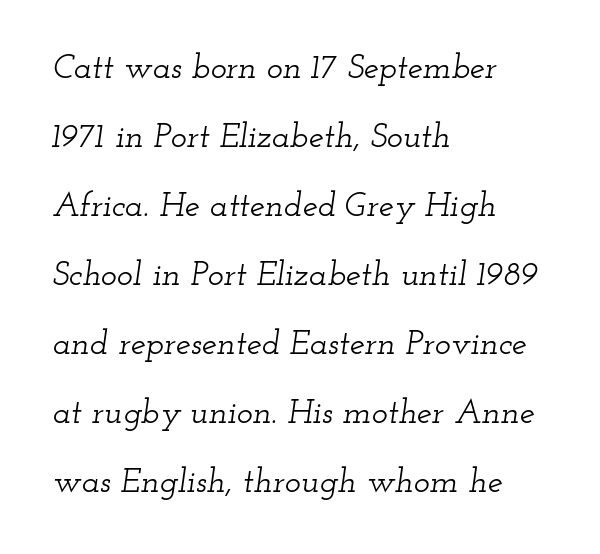
Letterform terminals end in serifs throughout the passage. Spacing verdict: proportional, widths tailored to each character. Here the glyphs are tracked normally, forming tight word shapes. Reading down the block, your eye returns to a fixed left position each line.
